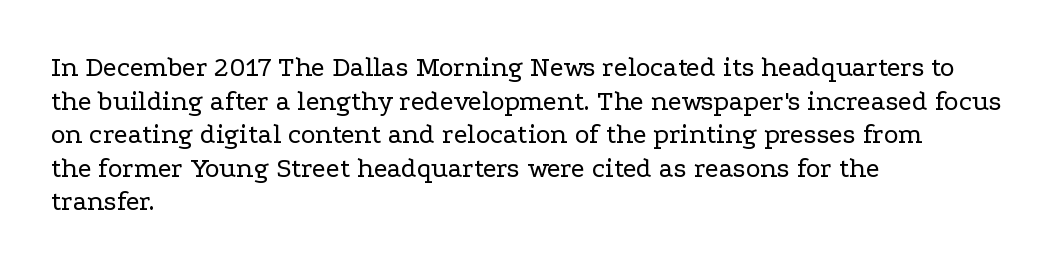
Here the designer chose a conventional face with non-uniform glyph widths. Serifs: yes, visible at the terminals of the letterforms. Ordinary non-slanted type is in use. The face used here is rendered with its standard letterfit. No heavy texture on the line: the type isn't bold. Type without underlining.
